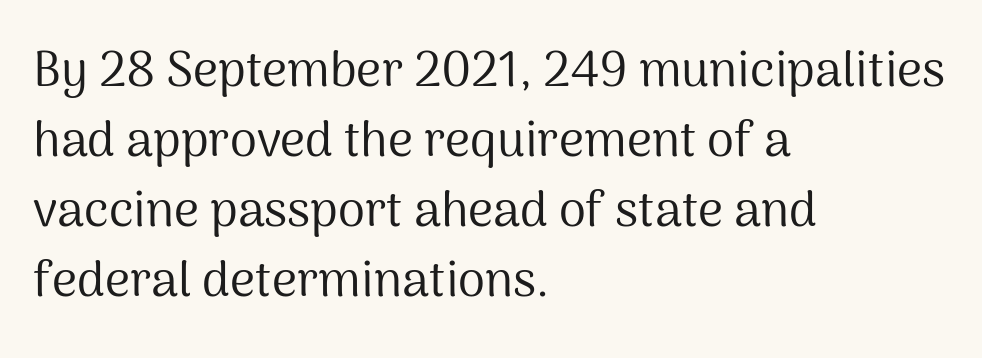
The image shows 49 px regular-weight sans-serif type, upright; set left-aligned, normal line spacing (1.43x), normal letter spacing, not underlined; medium stroke contrast and a medium x-height.
